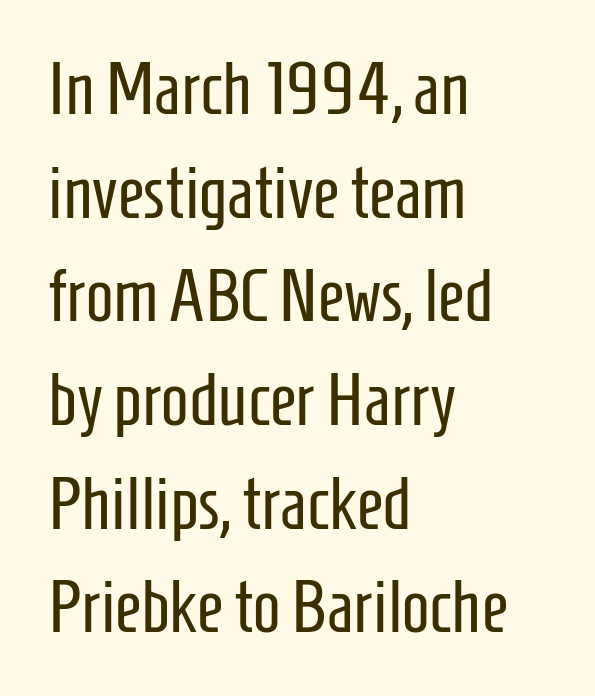
Line spacing here is normal. Do the letters lean? They stand straight. Heaviness? Minimal to ordinary, like unemphasized prose. Type style note: lacks serifs. Leftover space on each line is placed entirely after the last word.
